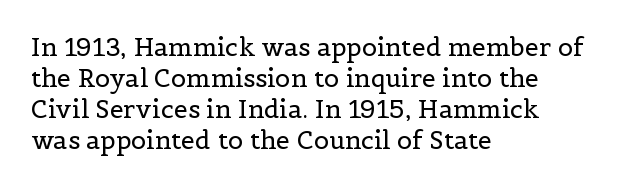
The image shows 25 px text type, upright; set left-aligned, line spacing 1.24x, normal letter spacing, not underlined.
